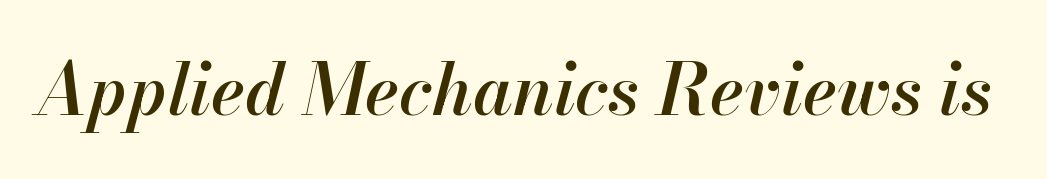
Q: Is the text bold? A: Semi-bold.
Q: Is the text italic (slanted)? A: Yes, it leans right by about 13 degrees.
Q: Is the text underlined? A: No.
Q: Is the spacing between letters normal or unusually wide? A: Normal.
Q: Width (condensed, normal, or wide)? A: Normal.
Q: Stroke contrast? A: High.
Q: x-height? A: Small.
Q: Monospaced? A: No.
